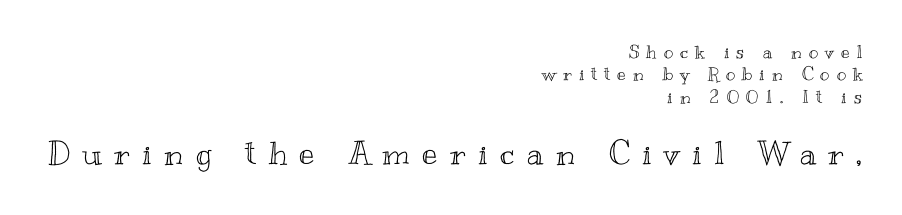
{"italic": "no", "width": "wide", "x_height": "small", "monospaced": "no", "underline": "no", "align": "right", "line_spacing": "normal", "line_spacing_ratio": 1.25, "letter_spacing": "wide", "letter_spacing_em": 0.39, "larger_block": "second", "size_ratio": 1.78, "glyph_px": 32}
